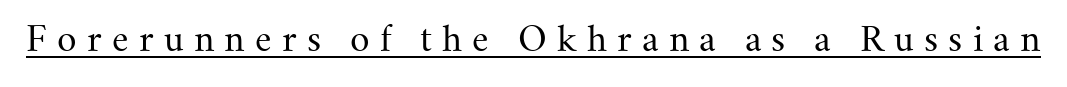
The letters stand upright; this is a roman face. These lines are rendered in a variable-pitch font. Serifs: yes, visible at the terminals of the letterforms. The characters are drawn with everyday or finer stroke widths.
